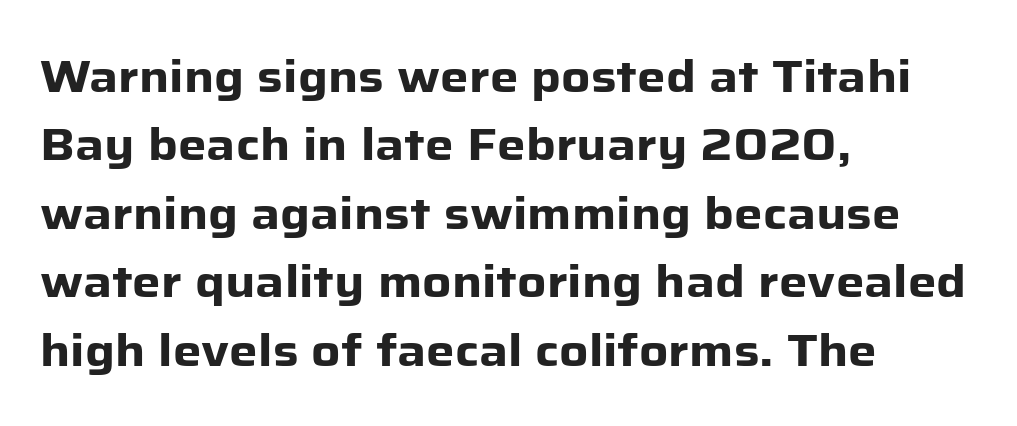
{"serif": "no", "italic": "no", "bold": "yes", "weight": "heavy", "width": "normal", "stroke_contrast": "low", "x_height": "medium", "monospaced": "no", "underline": "no", "align": "left", "line_spacing": "normal", "line_spacing_ratio": 1.52, "letter_spacing": "normal", "letter_spacing_em": 0.0, "glyph_px": 45}
